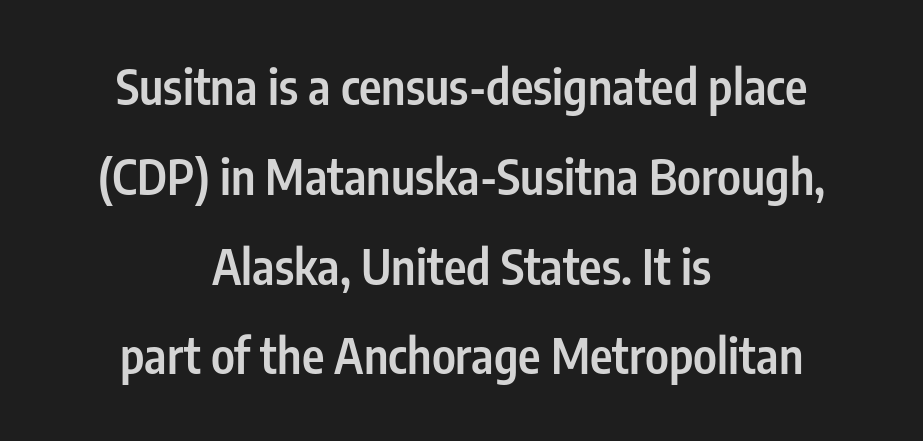
The image shows 48 px semibold, condensed sans-serif type, upright; set centered, line spacing 1.87x, normal letter spacing, not underlined; low stroke contrast and a medium x-height.
